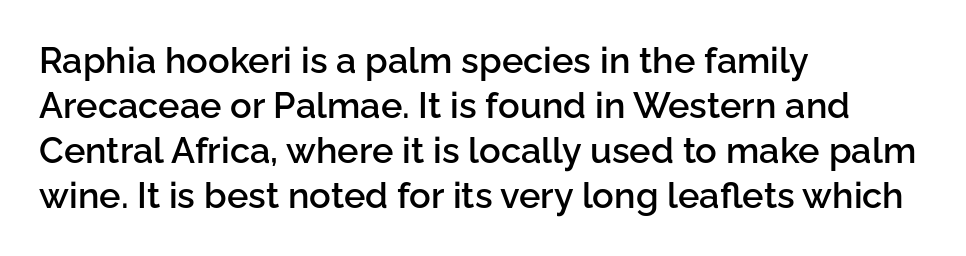
Q: Is the text bold? A: Semi-bold.
Q: Is the text italic (slanted)? A: No, it is upright.
Q: Is the typeface a serif or a sans-serif typeface? A: Sans-serif.
Q: Is the text underlined? A: No.
Q: How is the paragraph aligned? A: Left-aligned.
Q: Is the spacing between letters normal or unusually wide? A: Normal.
Q: Is the spacing between lines tight, normal or loose? A: Normal.
Q: Width (condensed, normal, or wide)? A: Normal.
Q: Stroke contrast? A: Low.
Q: x-height? A: Medium.
Q: Monospaced? A: No.
